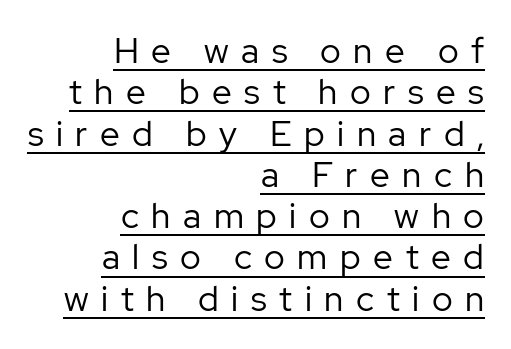
{"serif": "no", "italic": "no", "bold": "no", "weight": "regular", "width": "normal", "stroke_contrast": "low", "x_height": "medium", "monospaced": "no", "underline": "yes", "align": "right", "line_spacing_ratio": 1.18, "letter_spacing": "wide", "letter_spacing_em": 0.36, "glyph_px": 35}
